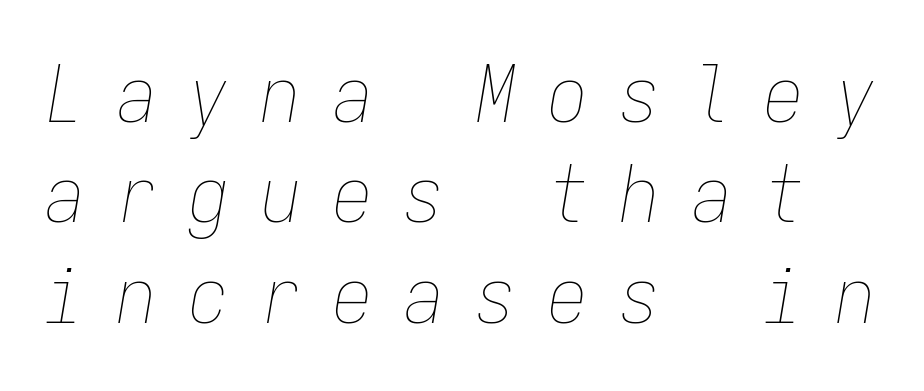
Tall strokes in this sample are angled rather than plumb. This rendering features lettering with no underline. Inter-character spacing is expanded well beyond the font's built-in metrics. Spacing verdict: monospaced, one width for all characters. Summary of vertical rhythm: regular, with standard interline spacing. The letterforms sit at book weight or below.
